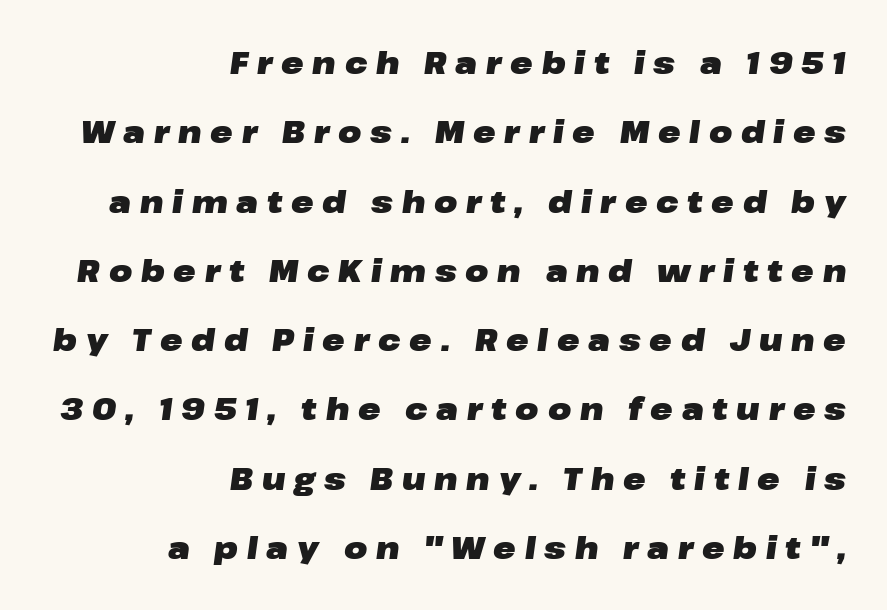
Heft: maximum for text — a bold. This sample is right-justified, so line beginnings fall wherever the words allow. What's the leading like? Stretched, with rows far apart. Varying glyph widths throughout — classic text-font behaviour. Honestly, the letter spacing is so wide it's the main thing you notice. Italic? Definitely — the glyphs are oblique.
